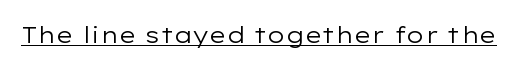
{"italic": "no", "bold": "no", "underline": "yes", "letter_spacing": "normal", "letter_spacing_em": 0.0, "glyph_px": 23}
